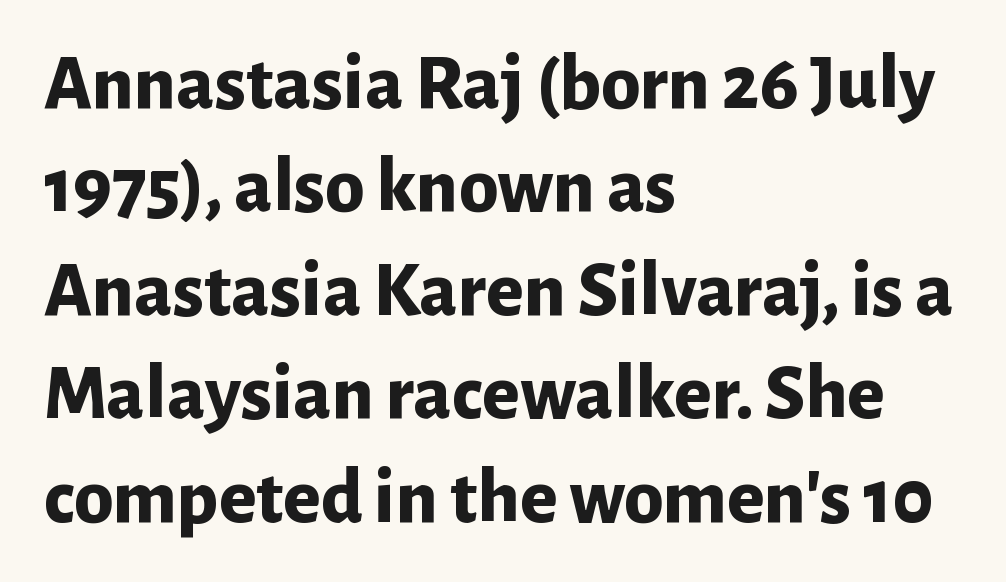
Posture: vertical. The rendering keeps characters at their native spacing. Descenders are the only things crossing below the line. Stroke terminals: plain, sans-serif. The typesetting leans heavy: a genuine bold. Students, observe: this is what conventionally led text looks like.
